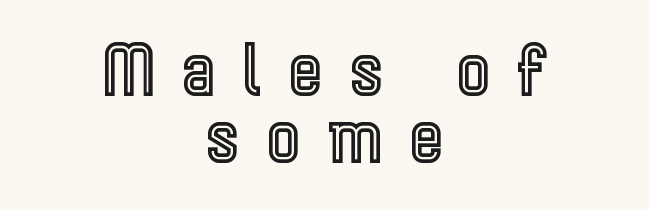
The image shows 70 px condensed type, upright; set centered, tight line spacing (0.96x), unusually wide letter spacing (+0.4 em), not underlined; a medium x-height.
